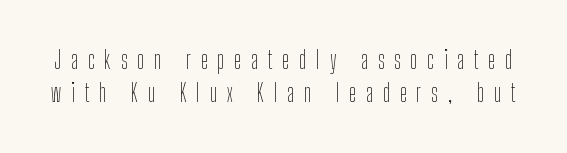
Q: Is the text bold? A: No.
Q: Is the text italic (slanted)? A: No, it is upright.
Q: Is the text underlined? A: No.
Q: Is the spacing between letters normal or unusually wide? A: Unusually wide.
Q: Is the spacing between lines tight, normal or loose? A: Normal.
